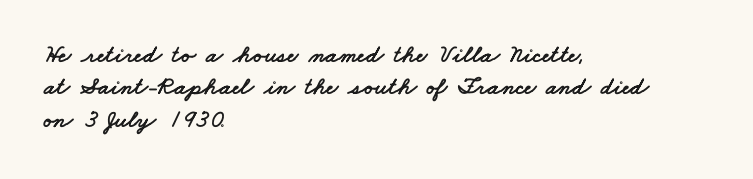
The image shows 25 px text type; set left-aligned, normal line spacing (1.3x), normal letter spacing, not underlined.
